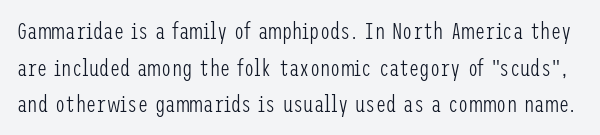
The image shows 23 px text type, upright; set normal line spacing (1.59x), normal letter spacing, not underlined.
